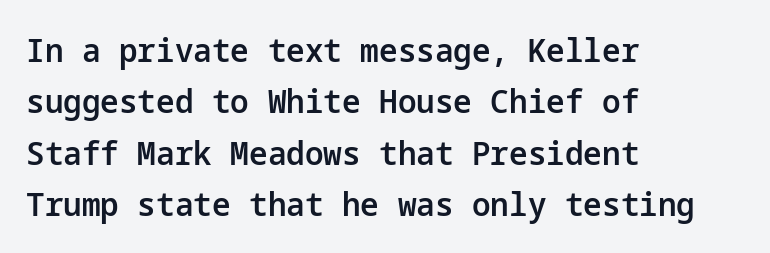
The image shows 33 px semibold sans-serif type, upright; set left-aligned, normal line spacing (1.56x), normal letter spacing, not underlined; low stroke contrast and a medium x-height.
